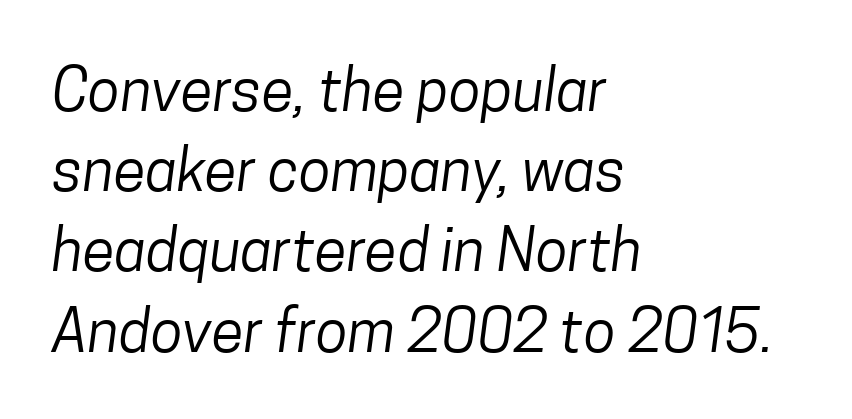
{"serif": "no", "bold": "no", "weight": "regular", "width": "condensed", "stroke_contrast": "low", "x_height": "medium", "monospaced": "no", "underline": "no", "align": "left", "line_spacing": "normal", "line_spacing_ratio": 1.36, "letter_spacing": "normal", "letter_spacing_em": 0.0, "glyph_px": 59}
